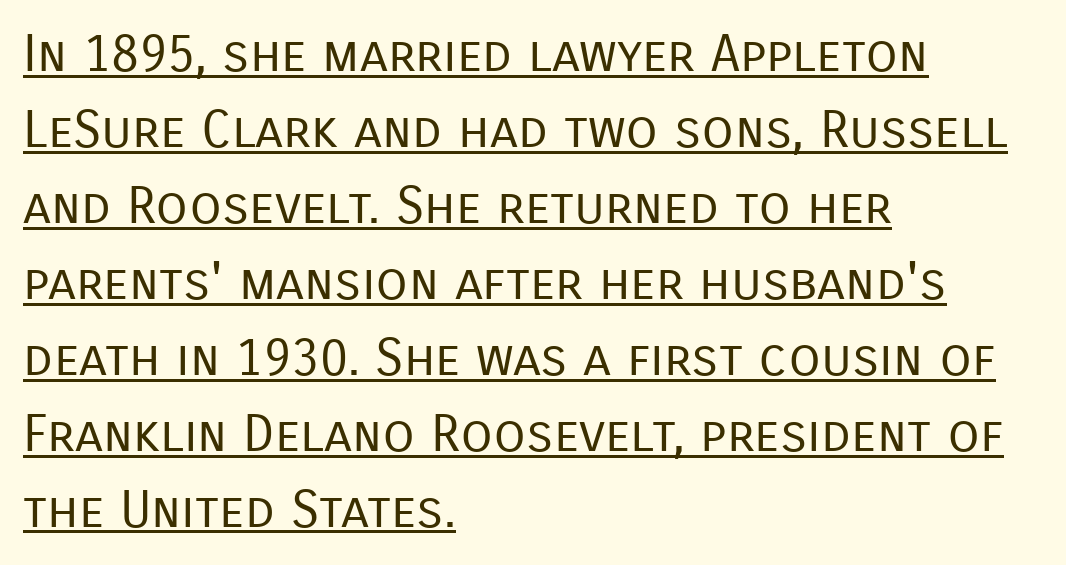
{"serif": "no", "italic": "no", "bold": "no", "weight": "regular", "width": "normal", "stroke_contrast": "low", "x_height": "medium", "monospaced": "no", "underline": "yes", "align": "left", "line_spacing": "normal", "line_spacing_ratio": 1.46, "letter_spacing": "normal", "letter_spacing_em": 0.0, "glyph_px": 52}
